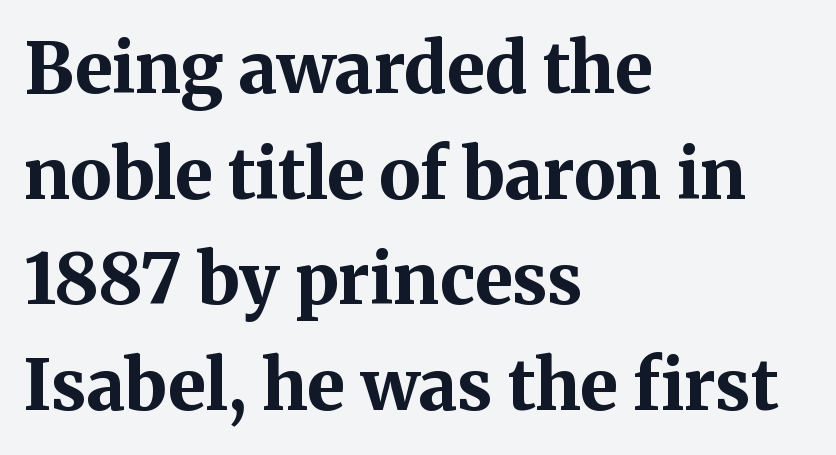
The passage shown stacks its lines at a standard gap. Letter spacing: default. Line beginnings align vertically; line endings do not. Plenty of ink on the page — the face is bold. These lines are rendered in a variable-pitch font. The specimen reads as upright at a glance.
